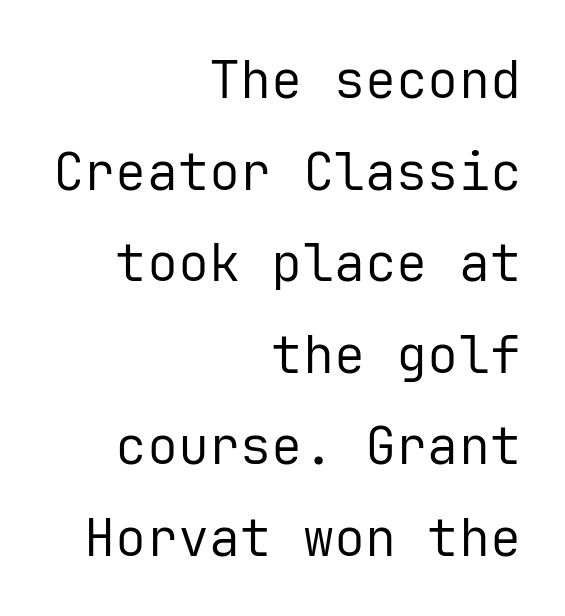
The image shows 52 px regular-weight sans-serif type, upright, monospaced; set right-aligned, line spacing 1.76x, normal letter spacing, not underlined; low stroke contrast and a medium x-height.
